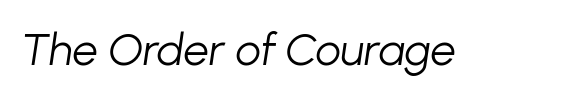
Inter-character spacing is left at the font's built-in metrics. If you drew a line through each stem, it would be angled. Counters stay open thanks to moderate or lighter strokes. Character widths vary here, with narrow letters taking less room than wide ones. The strip under each line holds only bare page.
